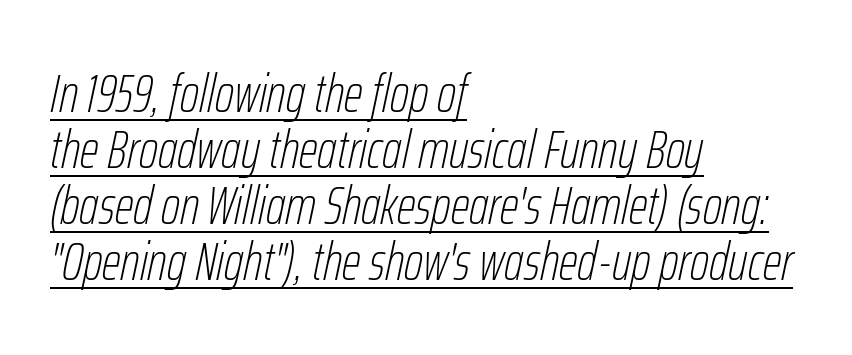
{"italic": "yes", "lean": "right", "slant_degrees": 12, "bold": "no", "weight": "thin", "width": "condensed", "stroke_contrast": "low", "x_height": "medium", "monospaced": "no", "underline": "yes", "align": "left", "line_spacing": "tight", "line_spacing_ratio": 1.04, "letter_spacing": "normal", "letter_spacing_em": 0.0, "glyph_px": 54}
